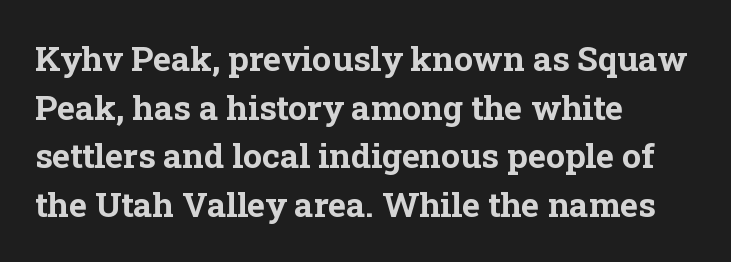
The image shows 34 px bold serif type, upright; set left-aligned, normal line spacing (1.43x), normal letter spacing, not underlined; low stroke contrast and a medium x-height.
